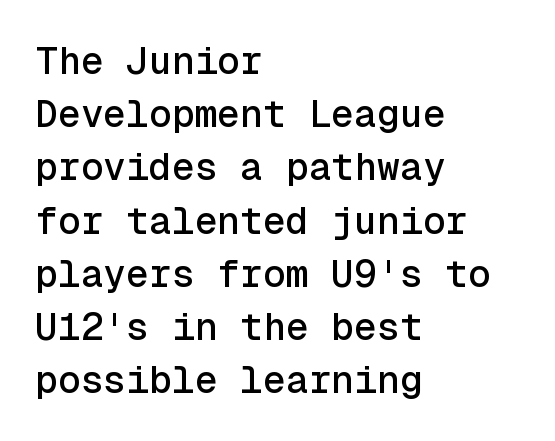
The image shows 38 px sans-serif type, upright, monospaced; set left-aligned, normal line spacing (1.4x), normal letter spacing, not underlined; a medium x-height.
